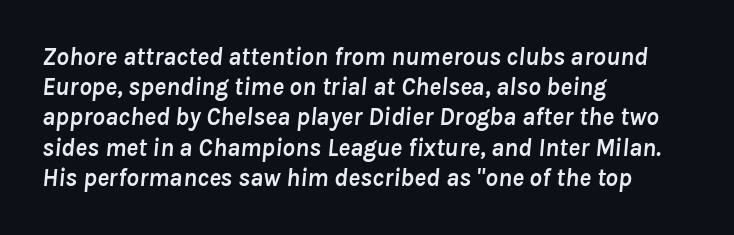
{"italic": "yes", "lean": "right", "slant_degrees": 8, "bold": "yes", "underline": "no", "align": "left", "line_spacing_ratio": 1.21, "letter_spacing": "normal", "letter_spacing_em": 0.0, "glyph_px": 25}
